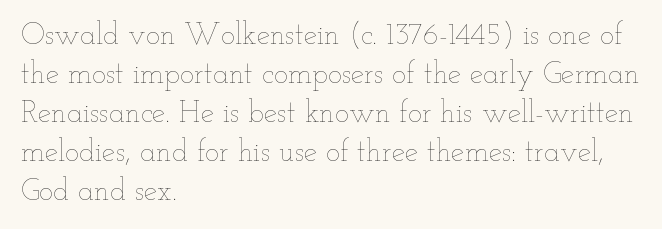
The compositor pushed each line to the left boundary. Each stroke keeps to a modest, everyday thickness or less. The passage shown is not underscored anywhere. A roman cut, with each character standing at attention. Honestly, the letter spacing is just normal — you wouldn't notice it.
